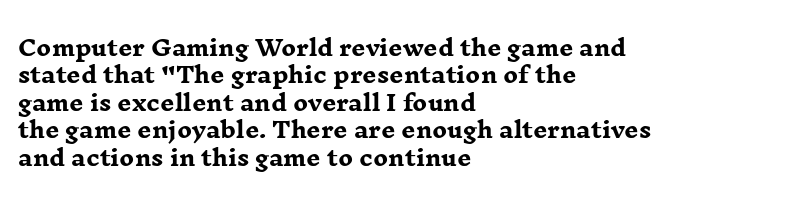
Only glyphs here, with clear space below each row. The type sits square on the baseline with zero lean. Short note: letters normally spaced. Summary of vertical rhythm: regular, with standard interline spacing. Thick stems and heavy bowls — unmistakably bold. Short and long lines alike share a common starting point at left.
